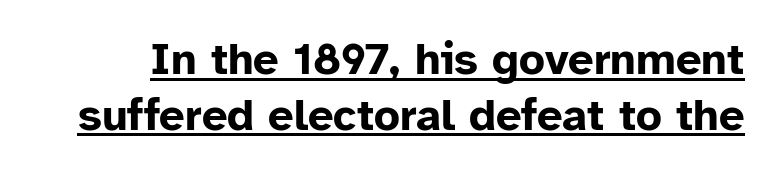
Q: Is the text bold? A: Yes.
Q: Is the text italic (slanted)? A: No, it is upright.
Q: Is the typeface a serif or a sans-serif typeface? A: Sans-serif.
Q: Is the text underlined? A: Yes.
Q: Is the spacing between letters normal or unusually wide? A: Normal.
Q: Width (condensed, normal, or wide)? A: Normal.
Q: Stroke contrast? A: Low.
Q: x-height? A: Medium.
Q: Monospaced? A: No.
